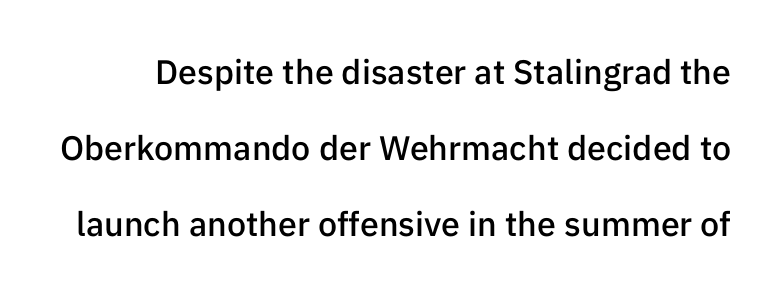
Q: Is the text bold? A: Semi-bold.
Q: Is the text italic (slanted)? A: No, it is upright.
Q: Is the typeface a serif or a sans-serif typeface? A: Sans-serif.
Q: Is the text underlined? A: No.
Q: Is the spacing between letters normal or unusually wide? A: Normal.
Q: Is the spacing between lines tight, normal or loose? A: Loose.
Q: Width (condensed, normal, or wide)? A: Normal.
Q: Stroke contrast? A: Low.
Q: x-height? A: Medium.
Q: Monospaced? A: No.
